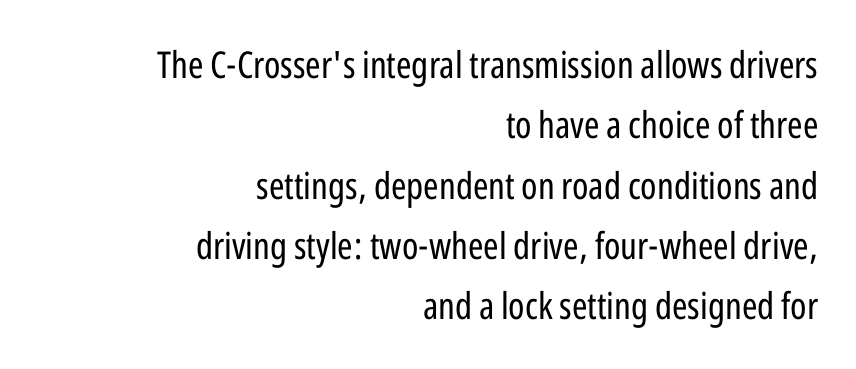
{"serif": "no", "italic": "no", "bold": "no", "weight": "regular", "width": "condensed", "stroke_contrast": "low", "x_height": "medium", "monospaced": "no", "underline": "no", "align": "right", "line_spacing": "normal", "line_spacing_ratio": 1.63, "letter_spacing": "normal", "letter_spacing_em": 0.0, "glyph_px": 37}
